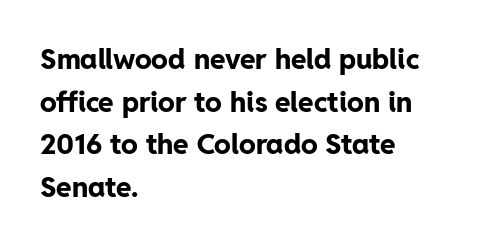
The image shows 28 px bold sans-serif type, upright; set left-aligned, normal line spacing (1.52x), normal letter spacing, not underlined; low stroke contrast and a medium x-height.
